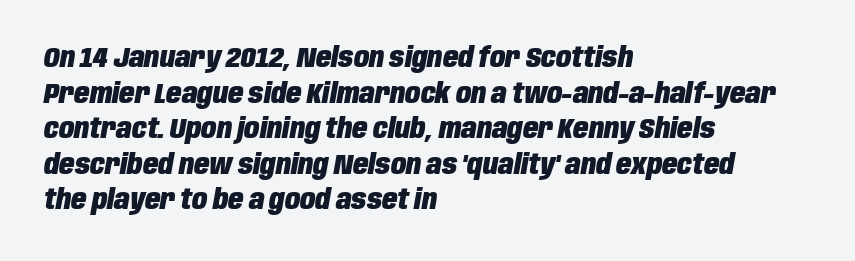
{"italic": "yes", "lean": "right", "slant_degrees": 10, "bold": "yes", "weight": "heavy", "width": "condensed", "stroke_contrast": "low", "x_height": "large", "monospaced": "no", "underline": "no", "align": "left", "line_spacing": "normal", "line_spacing_ratio": 1.27, "letter_spacing": "normal", "letter_spacing_em": 0.0, "glyph_px": 28}
